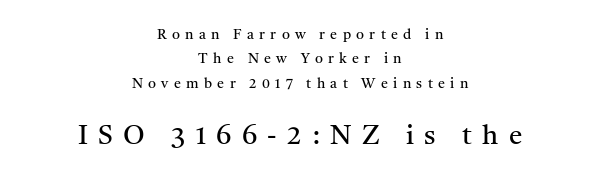
The image shows 27 px text type, upright; set centered, line spacing 1.75x, unusually wide letter spacing (+0.38 em), not underlined; the second (bottom) block is 1.93x larger.
